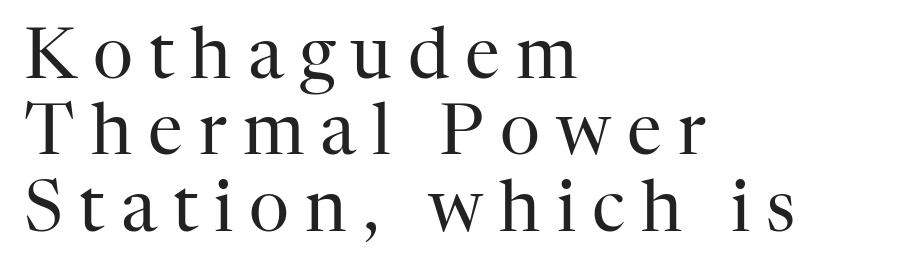
{"serif": "yes", "italic": "no", "bold": "no", "weight": "regular", "width": "normal", "stroke_contrast": "high", "x_height": "medium", "monospaced": "no", "underline": "no", "align": "left", "line_spacing": "tight", "line_spacing_ratio": 1.09, "letter_spacing": "wide", "letter_spacing_em": 0.23, "glyph_px": 70}
